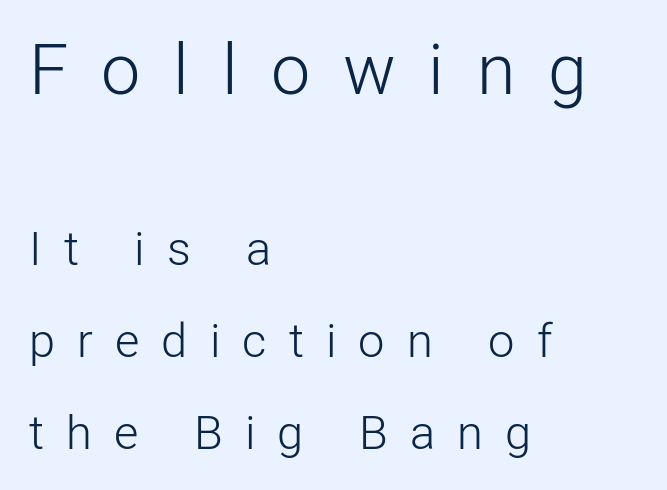
Q: Is the text bold? A: No.
Q: Is the text italic (slanted)? A: No, it is upright.
Q: Is the typeface a serif or a sans-serif typeface? A: Sans-serif.
Q: Is the text underlined? A: No.
Q: How is the paragraph aligned? A: Left-aligned.
Q: Is the spacing between letters normal or unusually wide? A: Unusually wide.
Q: Is the spacing between lines tight, normal or loose? A: Loose.
Q: Which block of text is set in a larger size, the first (top) or the second (bottom)? A: The first (top) one.
Q: Width (condensed, normal, or wide)? A: Normal.
Q: Stroke contrast? A: Low.
Q: x-height? A: Medium.
Q: Monospaced? A: No.
